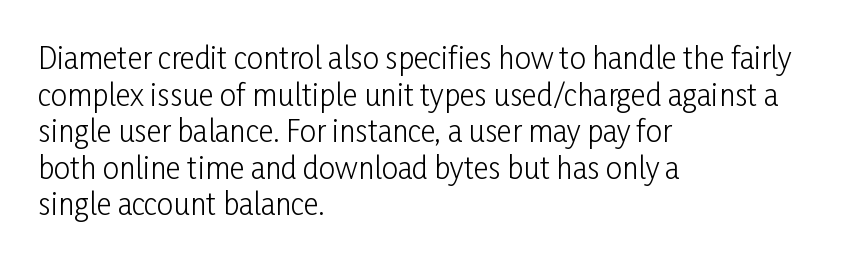
The image shows 29 px light, condensed sans-serif type, upright; set left-aligned, normal line spacing (1.26x), normal letter spacing, not underlined; low stroke contrast and a medium x-height.
